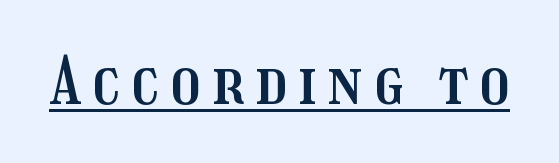
The face used here is proportionally spaced, like ordinary book or web type. This is roman type, the default non-slanted kind. Emphasis is given by a line drawn under the lettering.
